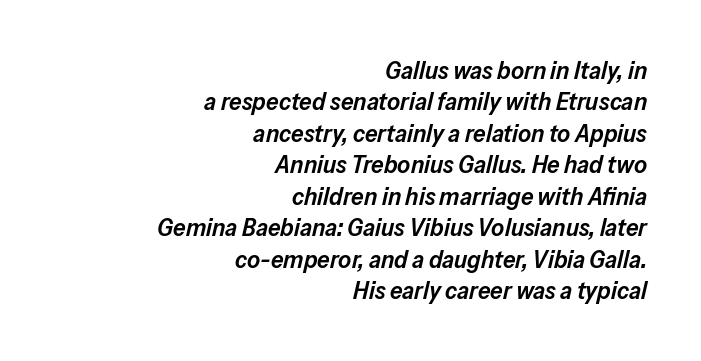
Q: Is the text bold? A: Semi-bold.
Q: Is the text italic (slanted)? A: Yes, it leans right by about 13 degrees.
Q: Is the text underlined? A: No.
Q: How is the paragraph aligned? A: Right-aligned.
Q: Is the spacing between letters normal or unusually wide? A: Normal.
Q: Is the spacing between lines tight, normal or loose? A: Normal.
